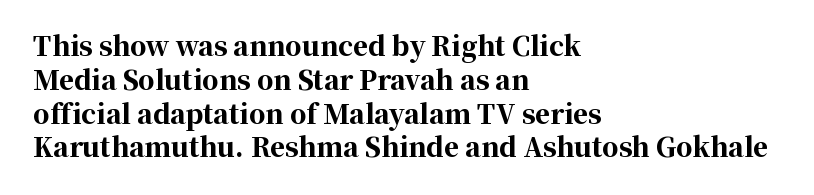
Q: Is the text bold? A: Yes.
Q: Is the text italic (slanted)? A: No, it is upright.
Q: Is the text underlined? A: No.
Q: How is the paragraph aligned? A: Left-aligned.
Q: Is the spacing between letters normal or unusually wide? A: Normal.
Q: Is the spacing between lines tight, normal or loose? A: Normal.
